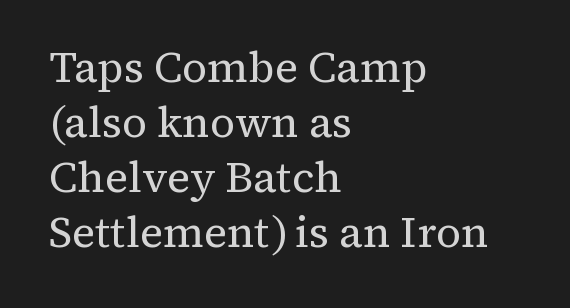
Q: Is the text bold? A: No.
Q: Is the text italic (slanted)? A: No, it is upright.
Q: Is the typeface a serif or a sans-serif typeface? A: Serif.
Q: Is the text underlined? A: No.
Q: How is the paragraph aligned? A: Left-aligned.
Q: Is the spacing between letters normal or unusually wide? A: Normal.
Q: Is the spacing between lines tight, normal or loose? A: Normal.
Q: Width (condensed, normal, or wide)? A: Normal.
Q: Stroke contrast? A: Medium.
Q: x-height? A: Medium.
Q: Monospaced? A: No.
